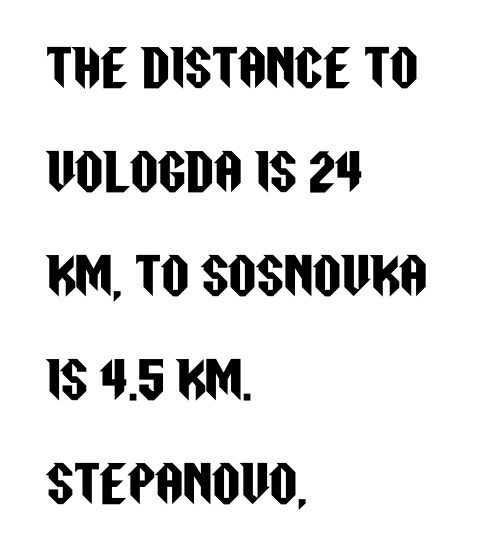
Looks like regular typesetting: each glyph gets only the width it needs. The gaps between neighbouring characters are ordinary and unremarkable. A typesetter would mark this as roman, not italic. Grotesque or geometric, the face here clearly has no serifs. Honestly, the rows look like they've been pulled way apart.
